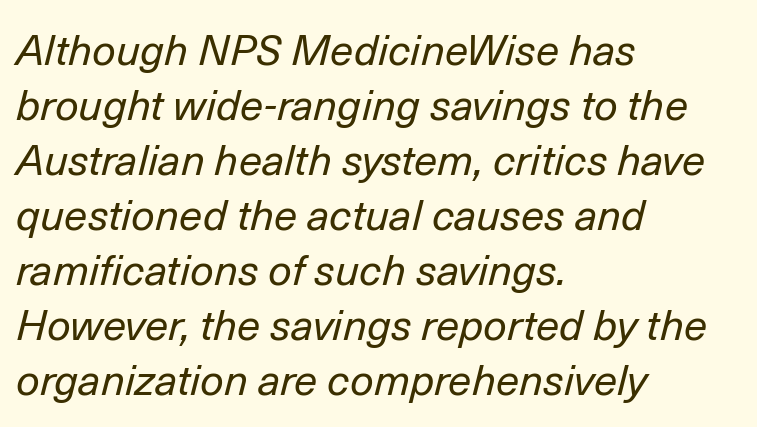
{"italic": "yes", "lean": "right", "slant_degrees": 14, "bold": "no", "weight": "regular", "width": "normal", "stroke_contrast": "low", "x_height": "medium", "monospaced": "no", "underline": "no", "align": "left", "line_spacing": "normal", "line_spacing_ratio": 1.31, "letter_spacing": "normal", "letter_spacing_em": 0.0, "glyph_px": 42}
